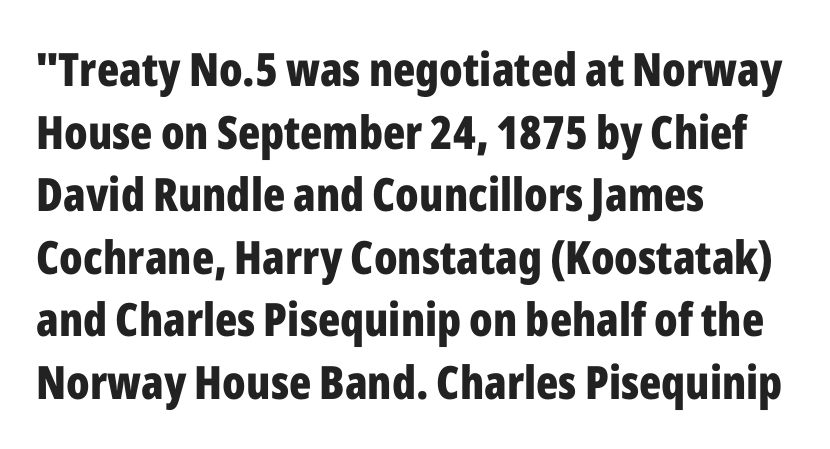
Nobody touched the tracking dial on this one. Teacher's note: observe the even left margin — that is flush-left alignment. A dark, heavy texture on the line: the type is bold. Honestly, the row spacing looks completely unremarkable.
